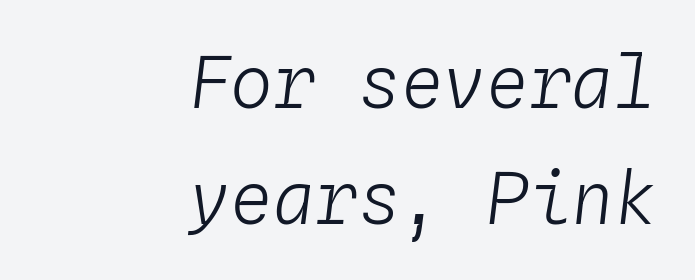
The image shows 71 px light type, italic (leaning right), monospaced; set right-aligned, normal line spacing (1.63x), normal letter spacing, not underlined; low stroke contrast and a medium x-height.
